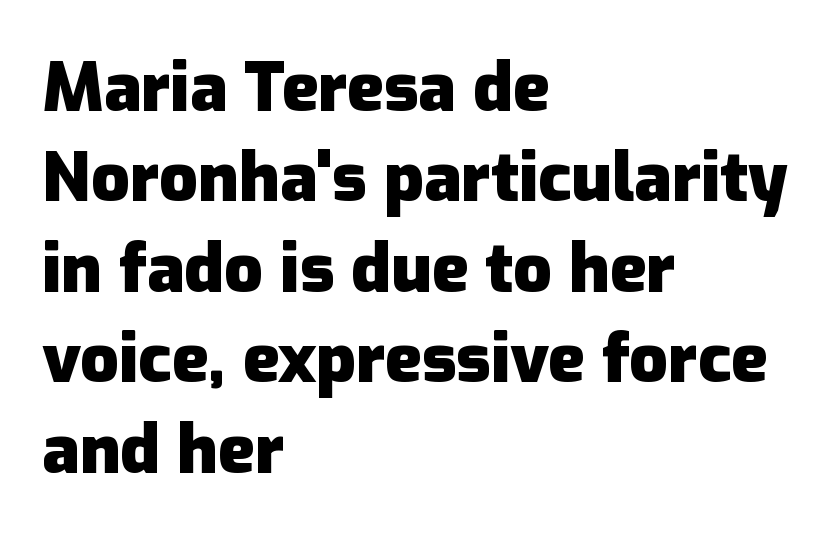
The image shows 68 px heavy sans-serif type, upright; set left-aligned, normal line spacing (1.33x), normal letter spacing, not underlined; low stroke contrast and a medium x-height.
